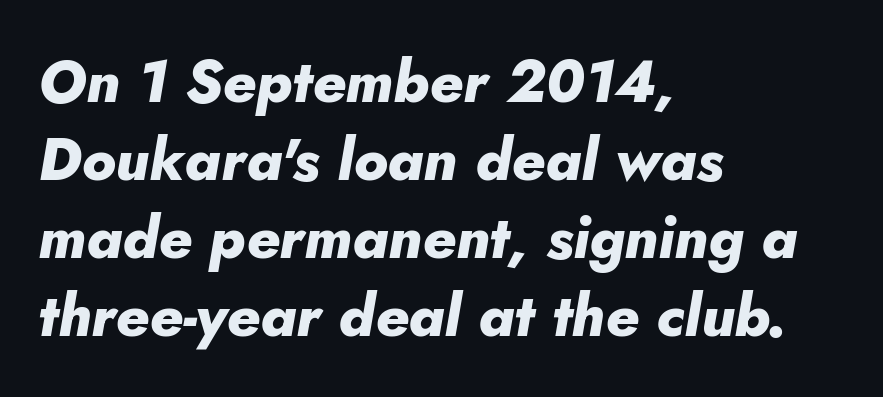
{"italic": "yes", "lean": "right", "slant_degrees": 5, "bold": "yes", "weight": "heavy", "width": "normal", "stroke_contrast": "low", "x_height": "small", "monospaced": "no", "underline": "no", "align": "left", "line_spacing": "normal", "line_spacing_ratio": 1.32, "letter_spacing": "normal", "letter_spacing_em": 0.0, "glyph_px": 59}
